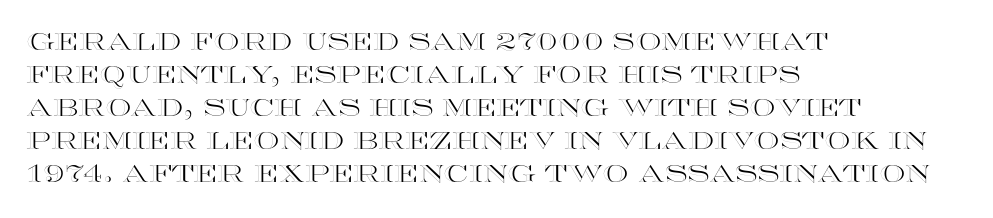
Q: Is the text italic (slanted)? A: No, it is upright.
Q: Is the text underlined? A: No.
Q: How is the paragraph aligned? A: Left-aligned.
Q: Is the spacing between letters normal or unusually wide? A: Normal.
Q: Is the spacing between lines tight, normal or loose? A: Normal.
